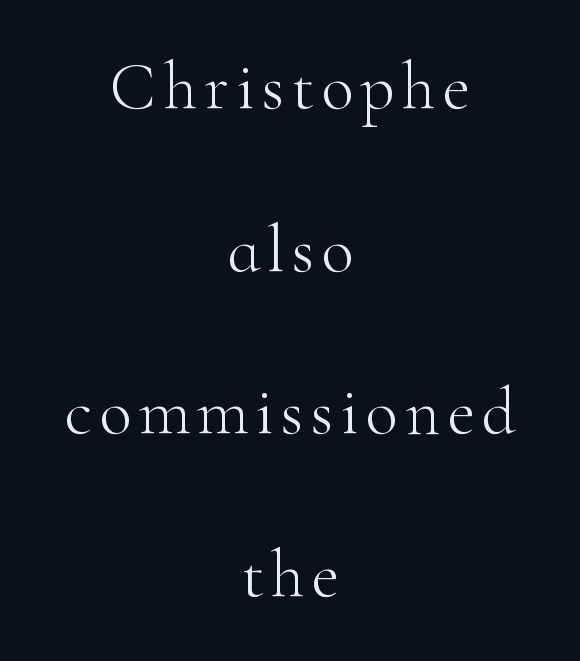
The image shows 68 px light serif type, upright; set centered, loose line spacing (2.39x), not underlined; high stroke contrast and a small x-height.
